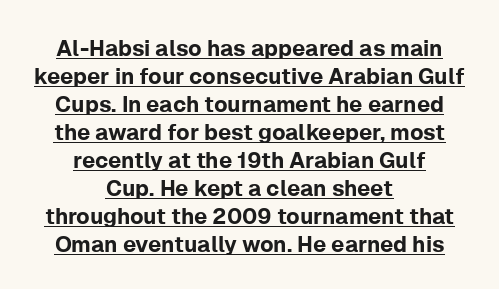
{"italic": "no", "underline": "yes", "align": "center", "line_spacing": "normal", "line_spacing_ratio": 1.27, "letter_spacing": "normal", "letter_spacing_em": 0.0, "glyph_px": 22}
